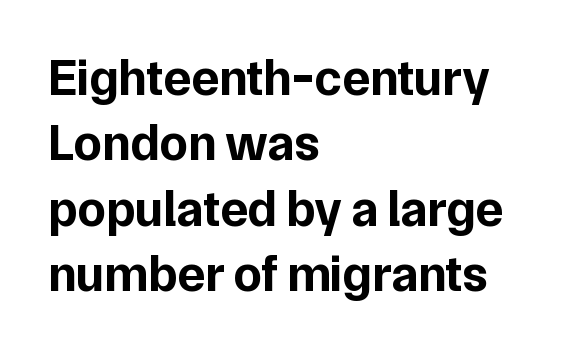
Words appear dense and cohesive because spacing is normal. Normally led — the rows are evenly, conventionally spaced. Looks like regular typesetting: each glyph gets only the width it needs. Has an underline been added? It has not. I'd call this a sans setting — the letters go barefoot.
